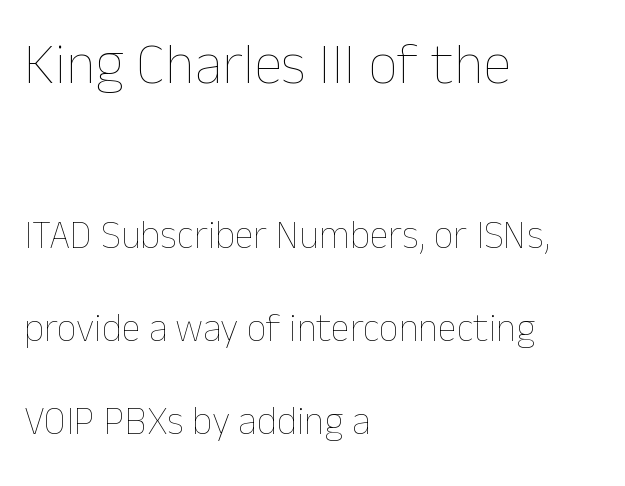
The image shows 58 px thin type, upright; set left-aligned, loose line spacing (2.38x), normal letter spacing, not underlined; the first (top) block is 1.49x larger; low stroke contrast and a medium x-height.
